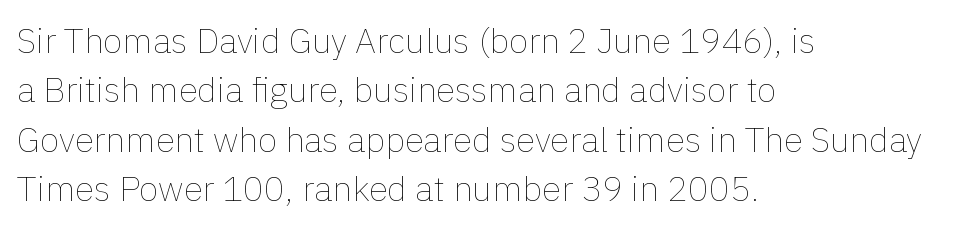
{"italic": "no", "bold": "no", "weight": "thin", "width": "normal", "x_height": "medium", "monospaced": "no", "underline": "no", "align": "left", "line_spacing": "normal", "line_spacing_ratio": 1.41, "letter_spacing": "normal", "letter_spacing_em": 0.0, "glyph_px": 35}
